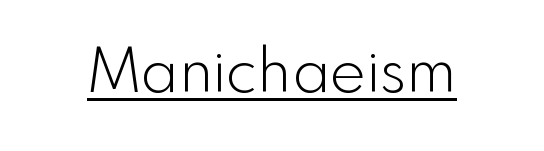
The image shows 61 px light sans-serif type, upright; set normal letter spacing, underlined; a small x-height.
